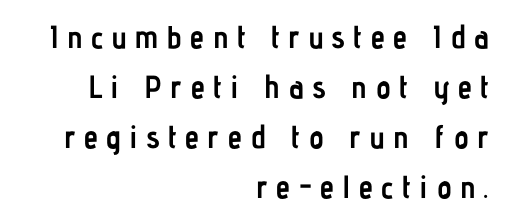
Q: Is the text bold? A: Yes.
Q: Is the text italic (slanted)? A: No, it is upright.
Q: Is the typeface a serif or a sans-serif typeface? A: Sans-serif.
Q: Is the text underlined? A: No.
Q: How is the paragraph aligned? A: Right-aligned.
Q: Is the spacing between letters normal or unusually wide? A: Unusually wide.
Q: Is the spacing between lines tight, normal or loose? A: Normal.
Q: Width (condensed, normal, or wide)? A: Condensed.
Q: Stroke contrast? A: Low.
Q: x-height? A: Medium.
Q: Monospaced? A: No.
